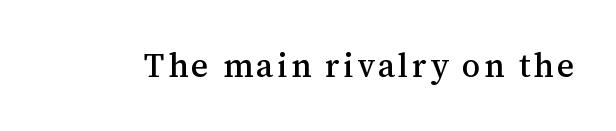
{"serif": "yes", "italic": "no", "width": "normal", "stroke_contrast": "medium", "x_height": "medium", "monospaced": "no", "underline": "no", "glyph_px": 33}
